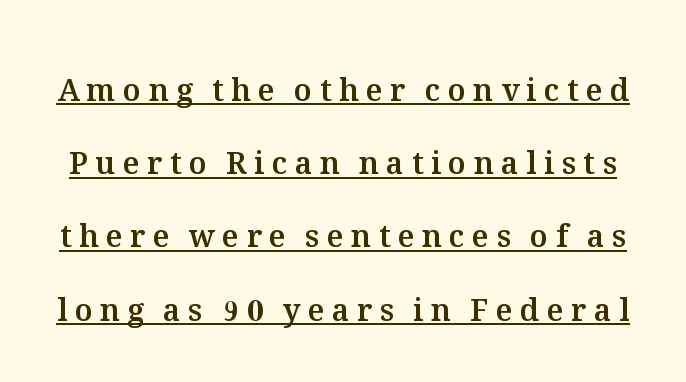
Q: Is the text italic (slanted)? A: No, it is upright.
Q: Is the text underlined? A: Yes.
Q: Is the spacing between letters normal or unusually wide? A: Unusually wide.
Q: Is the spacing between lines tight, normal or loose? A: Loose.
Q: Width (condensed, normal, or wide)? A: Normal.
Q: Stroke contrast? A: Medium.
Q: x-height? A: Medium.
Q: Monospaced? A: No.
